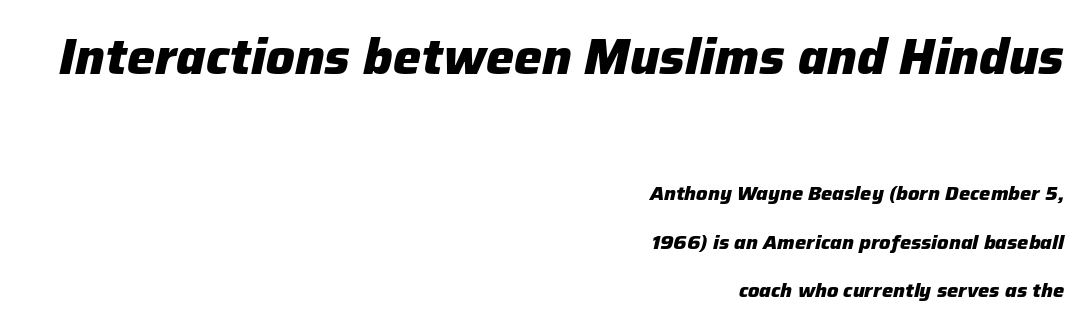
The image shows 50 px heavy type, italic (leaning right); set right-aligned, loose line spacing (2.41x), normal letter spacing, not underlined; the first (top) block is 2.5x larger; low stroke contrast and a medium x-height.
